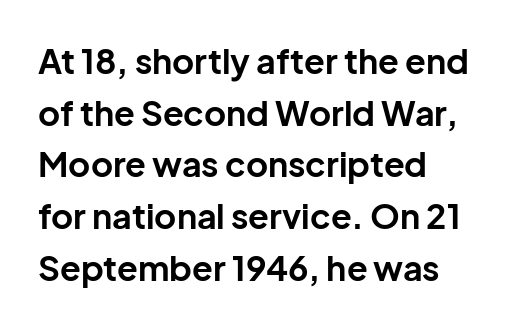
Vertical strokes here are truly vertical. The space beneath each line is pristine and unruled. Leading matches the norm, producing a regular column. The compositor pushed each line to the left boundary.
